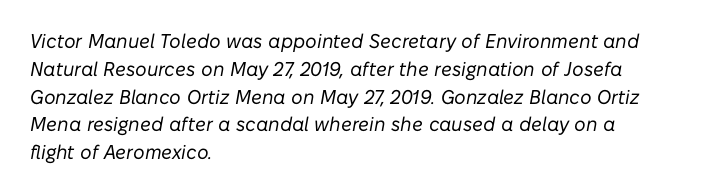
The image shows 20 px text type, italic (leaning right); set left-aligned, normal line spacing (1.39x), normal letter spacing, not underlined.
